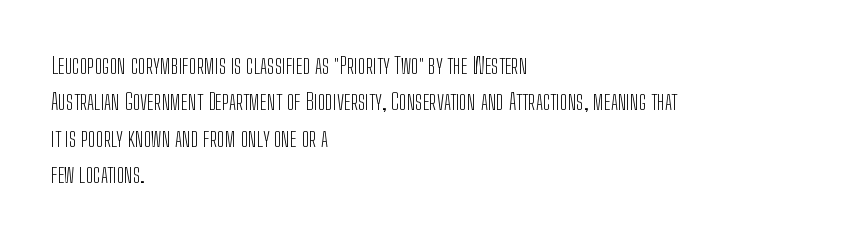
{"italic": "no", "bold": "no", "underline": "no", "align": "left", "line_spacing": "normal", "line_spacing_ratio": 1.58, "letter_spacing": "normal", "letter_spacing_em": 0.0, "glyph_px": 23}
